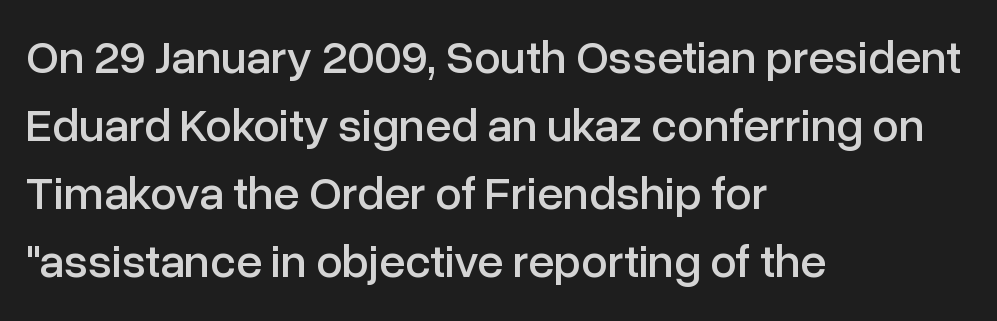
The image shows 47 px sans-serif type, upright; set left-aligned, normal line spacing (1.45x), normal letter spacing, not underlined; low stroke contrast and a medium x-height.
